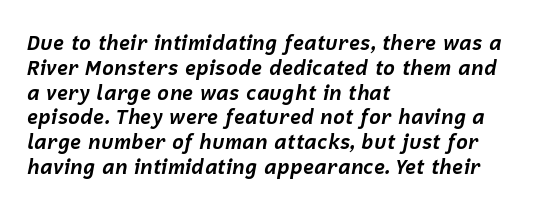
Q: Is the text bold? A: Yes.
Q: Is the text italic (slanted)? A: Yes, it leans right by about 12 degrees.
Q: Is the text underlined? A: No.
Q: How is the paragraph aligned? A: Left-aligned.
Q: Is the spacing between letters normal or unusually wide? A: Normal.
